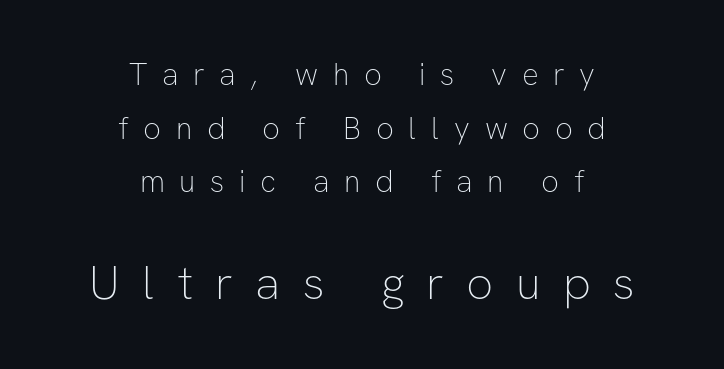
If you squint, the bottom block still reads clearly — it's the larger of the two. Clear beneath every line of the passage. Nope, not italic — everything's standing straight. The weight tops out at a normal text grade. Look at the bottom of the vertical strokes: they stop flat, with no serifs. Layout note: lines centered.
